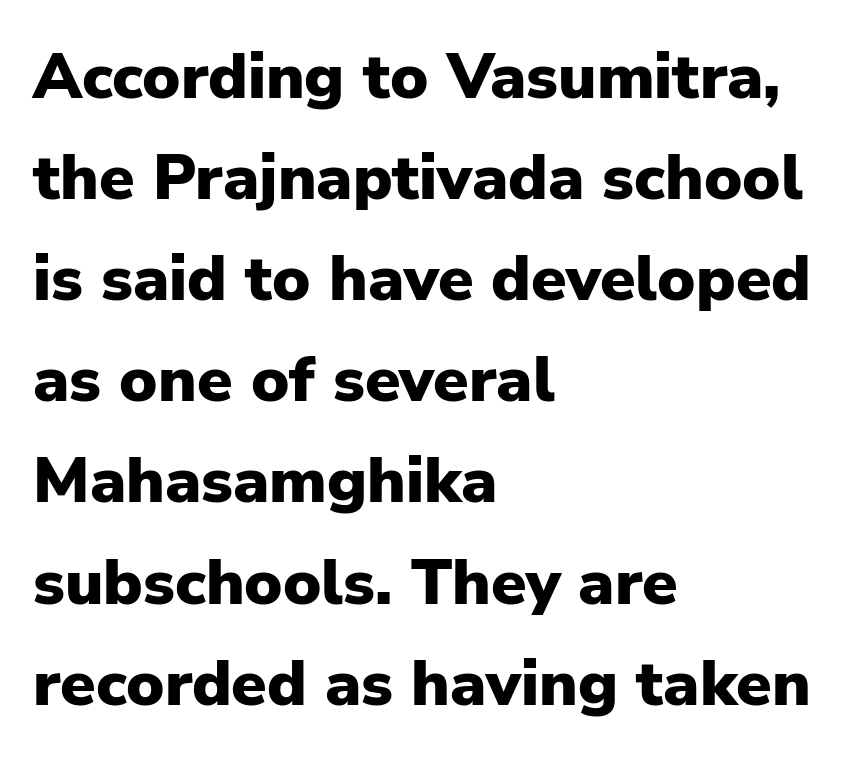
The image shows 64 px heavy sans-serif type, upright; set left-aligned, normal line spacing (1.58x), normal letter spacing, not underlined; low stroke contrast and a medium x-height.
